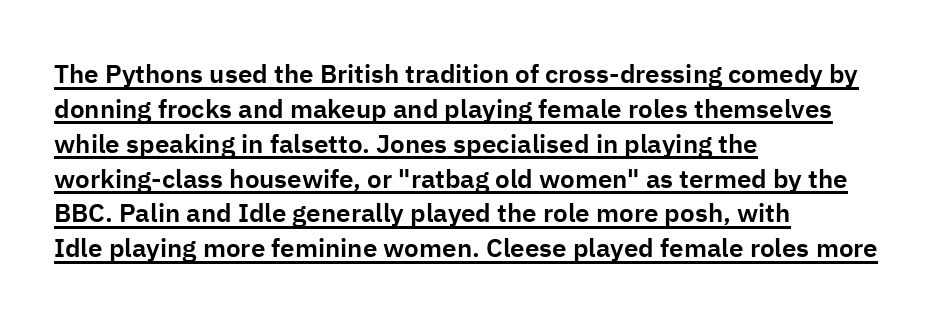
The image shows 26 px text type, upright; set left-aligned, normal line spacing (1.34x), normal letter spacing, underlined.
